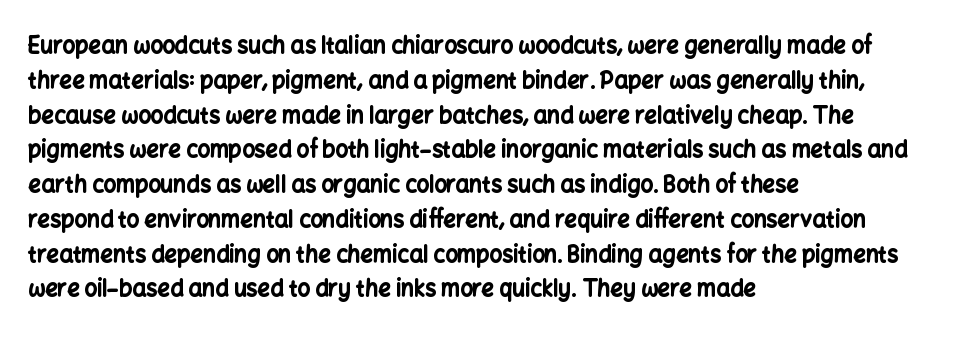
One-word summary of the alignment: left. Characters remain perfectly vertical along every line. Words float on clear page, feet unadorned. Look at the tracking — it's just the regular setting, nothing added.
